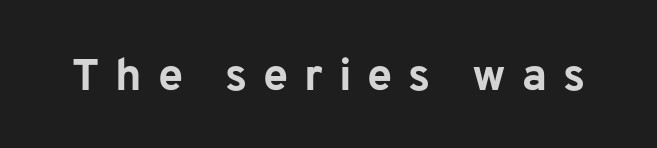
The image shows 45 px bold sans-serif type, upright; set unusually wide letter spacing (+0.35 em), not underlined; low stroke contrast and a medium x-height.
